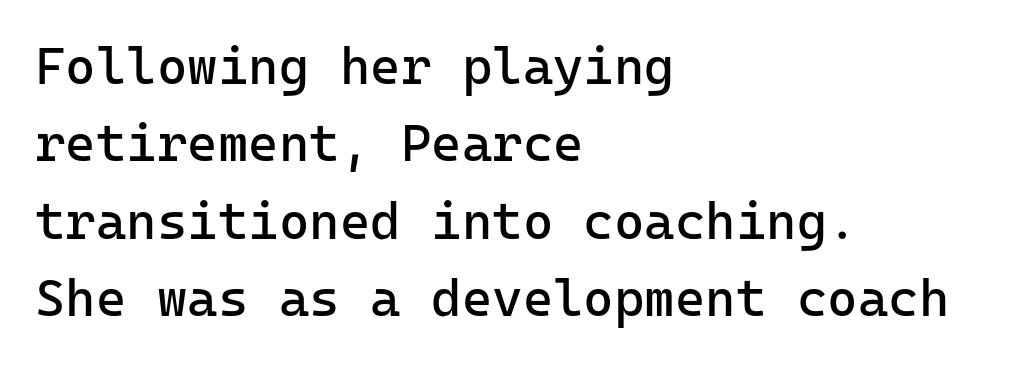
Q: Is the text bold? A: No.
Q: Is the text italic (slanted)? A: No, it is upright.
Q: Is the typeface a serif or a sans-serif typeface? A: Sans-serif.
Q: Is the text underlined? A: No.
Q: How is the paragraph aligned? A: Left-aligned.
Q: Is the spacing between letters normal or unusually wide? A: Normal.
Q: Is the spacing between lines tight, normal or loose? A: Normal.
Q: Width (condensed, normal, or wide)? A: Normal.
Q: Stroke contrast? A: Low.
Q: x-height? A: Medium.
